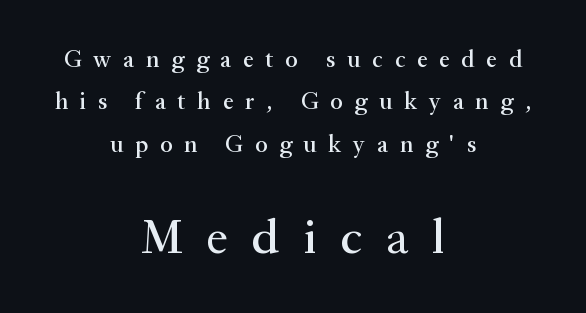
Q: Is the text italic (slanted)? A: No, it is upright.
Q: Is the typeface a serif or a sans-serif typeface? A: Serif.
Q: Is the text underlined? A: No.
Q: How is the paragraph aligned? A: Centered.
Q: Is the spacing between letters normal or unusually wide? A: Unusually wide.
Q: Which block of text is set in a larger size, the first (top) or the second (bottom)? A: The second (bottom) one.
Q: Width (condensed, normal, or wide)? A: Normal.
Q: Stroke contrast? A: Medium.
Q: x-height? A: Small.
Q: Monospaced? A: No.
